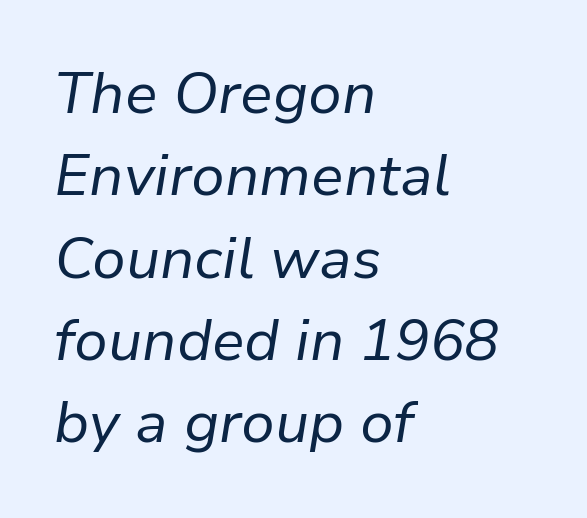
The image shows 58 px regular-weight type, italic (leaning right); set left-aligned, normal line spacing (1.42x), normal letter spacing, not underlined; low stroke contrast and a medium x-height.
